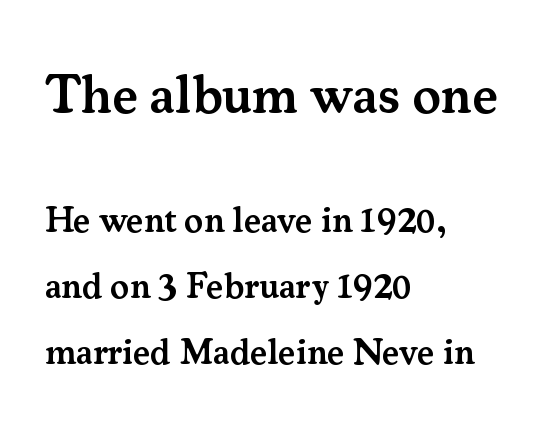
{"serif": "yes", "italic": "no", "bold": "semi", "weight": "semibold", "width": "normal", "stroke_contrast": "medium", "x_height": "small", "monospaced": "no", "underline": "no", "align": "left", "line_spacing_ratio": 1.83, "letter_spacing": "normal", "letter_spacing_em": 0.0, "larger_block": "first", "size_ratio": 1.5, "glyph_px": 54}
